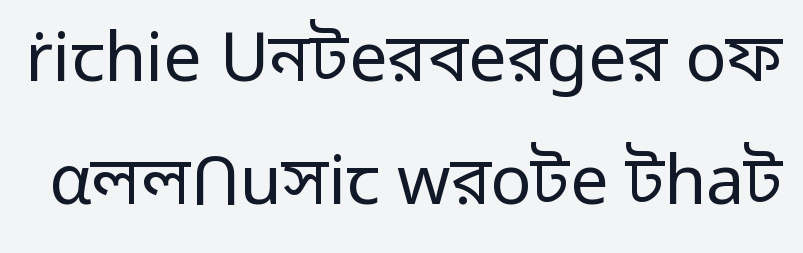
This is roman type, the default non-slanted kind. Decoration check: the copy has no underline. Is this a heavy cut? Hardly; it is regular or lighter. These lines are composed in type without serifs. The rendering uses natural spacing where letterforms have individual widths.
